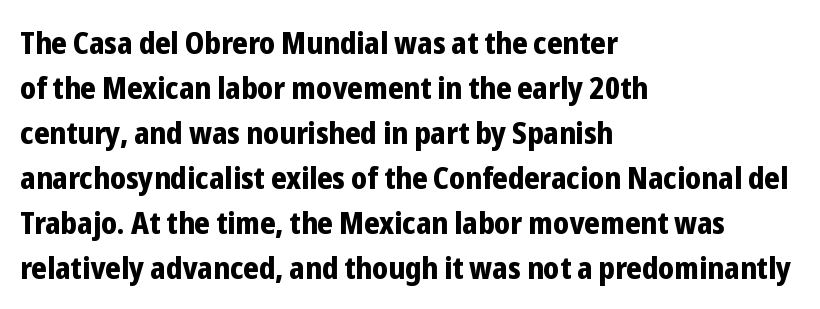
Between one letter and the next there's only the usual sliver of space. Students, observe: this is what conventionally led text looks like. Are there feet on the stems? There aren't — it's a sans. The passage shown is typed in a proportional face where columns would drift. The space directly below the letters is spotless. Compared with a centered layout, this one pins lines to the left instead.
